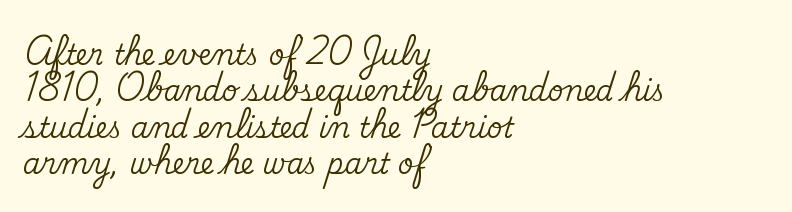
Q: Is the text italic (slanted)? A: Yes.
Q: Is the text underlined? A: No.
Q: How is the paragraph aligned? A: Left-aligned.
Q: Is the spacing between letters normal or unusually wide? A: Normal.
Q: Is the spacing between lines tight, normal or loose? A: Normal.
Q: Width (condensed, normal, or wide)? A: Normal.
Q: Stroke contrast? A: Medium.
Q: x-height? A: Small.
Q: Monospaced? A: No.
